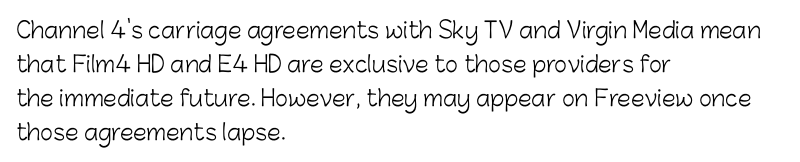
These lines stack with their left ends in a neat column. Any mark beneath the type? The region is blank. Short note: letters normally spaced. The type sits square on the baseline with zero lean.
